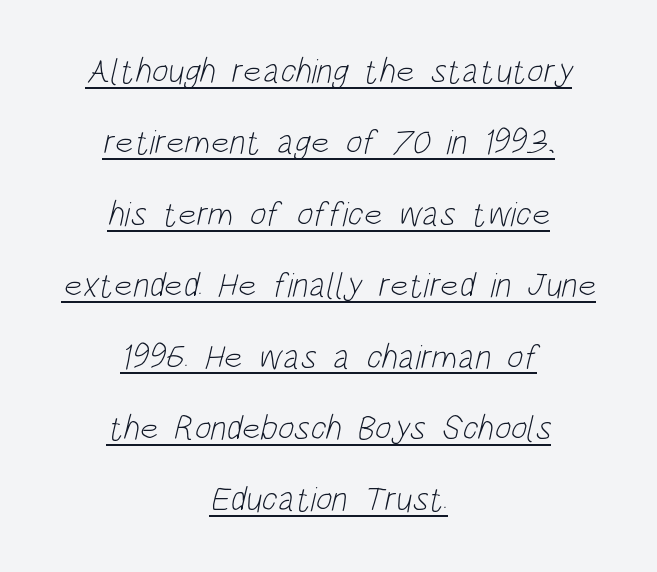
Q: Is the text bold? A: No.
Q: Is the typeface a serif or a sans-serif typeface? A: Sans-serif.
Q: Is the text underlined? A: Yes.
Q: How is the paragraph aligned? A: Centered.
Q: Is the spacing between letters normal or unusually wide? A: Normal.
Q: Is the spacing between lines tight, normal or loose? A: Loose.
Q: Width (condensed, normal, or wide)? A: Condensed.
Q: Stroke contrast? A: Low.
Q: x-height? A: Large.
Q: Monospaced? A: No.
